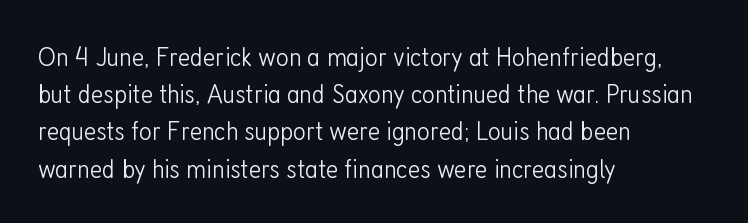
Q: Is the text bold? A: No.
Q: Is the text italic (slanted)? A: No, it is upright.
Q: Is the typeface a serif or a sans-serif typeface? A: Sans-serif.
Q: Is the text underlined? A: No.
Q: How is the paragraph aligned? A: Left-aligned.
Q: Is the spacing between letters normal or unusually wide? A: Normal.
Q: Is the spacing between lines tight, normal or loose? A: Normal.
Q: Width (condensed, normal, or wide)? A: Condensed.
Q: Stroke contrast? A: Low.
Q: x-height? A: Medium.
Q: Monospaced? A: No.
